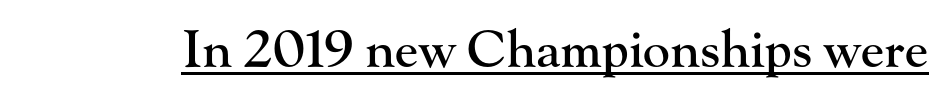
The image shows 51 px serif type, upright; set normal letter spacing, underlined; high stroke contrast and a small x-height.
